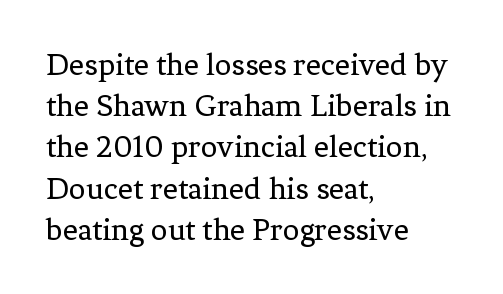
The image shows 33 px regular-weight serif type, upright; set left-aligned, normal line spacing (1.25x), normal letter spacing, not underlined; low stroke contrast and a medium x-height.
